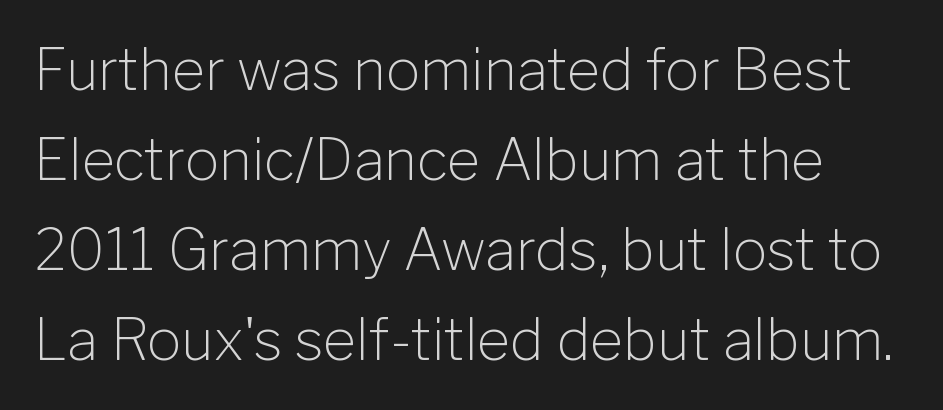
Q: Is the text bold? A: No.
Q: Is the text italic (slanted)? A: No, it is upright.
Q: Is the typeface a serif or a sans-serif typeface? A: Sans-serif.
Q: Is the text underlined? A: No.
Q: Is the spacing between letters normal or unusually wide? A: Normal.
Q: Is the spacing between lines tight, normal or loose? A: Normal.
Q: Width (condensed, normal, or wide)? A: Normal.
Q: Stroke contrast? A: Low.
Q: x-height? A: Medium.
Q: Monospaced? A: No.
